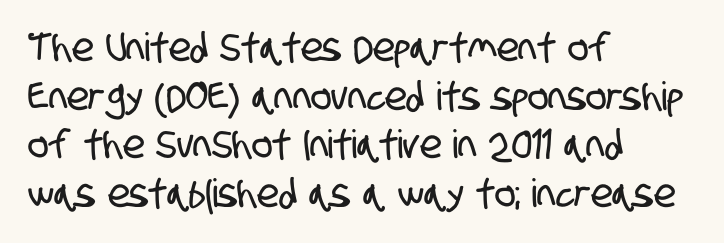
{"serif": "no", "width": "condensed", "stroke_contrast": "low", "x_height": "large", "monospaced": "no", "underline": "no", "align": "left", "line_spacing": "normal", "line_spacing_ratio": 1.25, "letter_spacing": "normal", "letter_spacing_em": 0.0, "glyph_px": 39}
